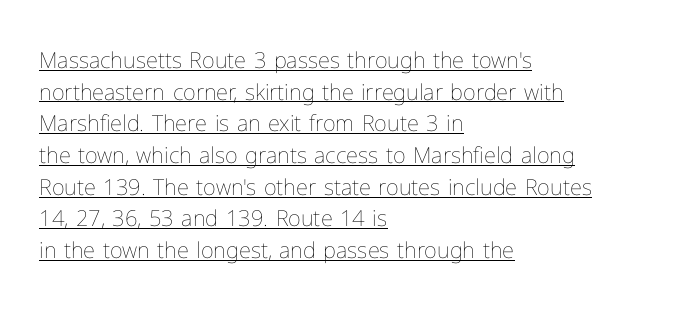
The image shows 22 px text type, upright; set left-aligned, normal line spacing (1.44x), normal letter spacing, underlined.
